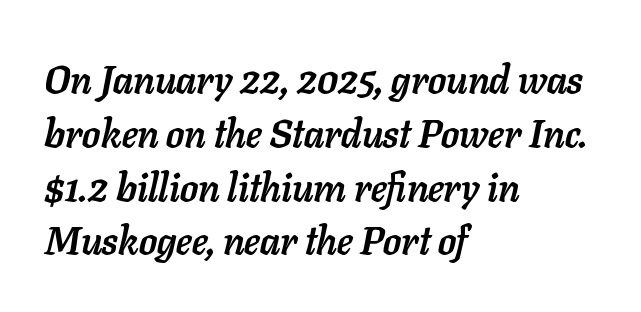
Descenders are the only things crossing below the line. Characters follow at the spacing the type designer built in. Where is the straight margin? On the left. Interline gaps are of average width in this sample. Spacing verdict: proportional, widths tailored to each character.
